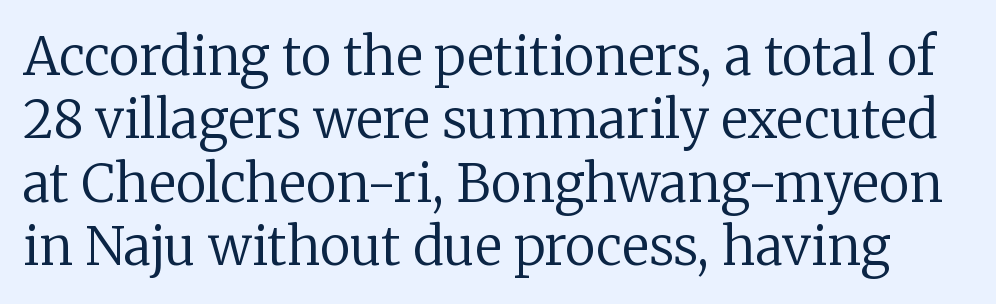
{"serif": "yes", "italic": "no", "bold": "no", "weight": "regular", "width": "normal", "stroke_contrast": "low", "x_height": "medium", "monospaced": "no", "underline": "no", "line_spacing_ratio": 1.22, "letter_spacing": "normal", "letter_spacing_em": 0.0, "glyph_px": 52}
